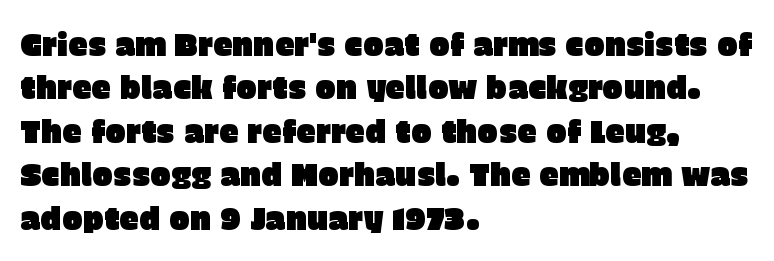
{"serif": "no", "italic": "no", "width": "normal", "stroke_contrast": "low", "x_height": "large", "monospaced": "no", "underline": "no", "align": "left", "line_spacing": "normal", "line_spacing_ratio": 1.4, "letter_spacing": "normal", "letter_spacing_em": 0.0, "glyph_px": 31}
